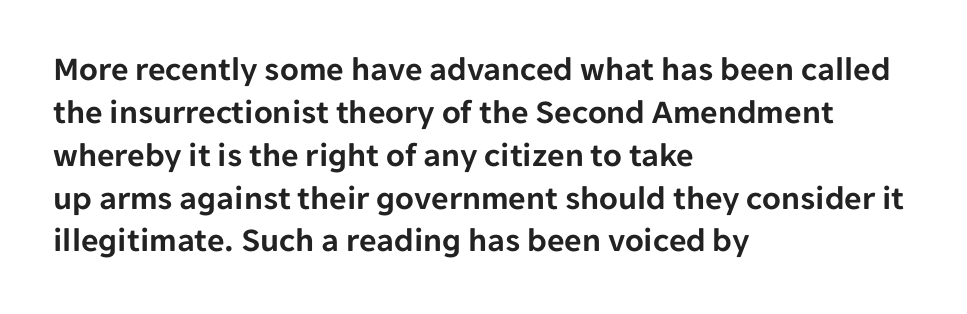
The image shows 34 px sans-serif type, upright; set left-aligned, normal line spacing (1.26x), normal letter spacing, not underlined; low stroke contrast and a medium x-height.
